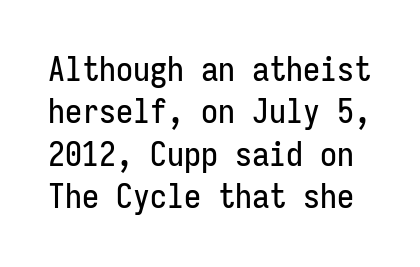
The image shows 34 px condensed sans-serif type, upright, monospaced; set normal line spacing (1.25x), normal letter spacing, not underlined; low stroke contrast and a medium x-height.
